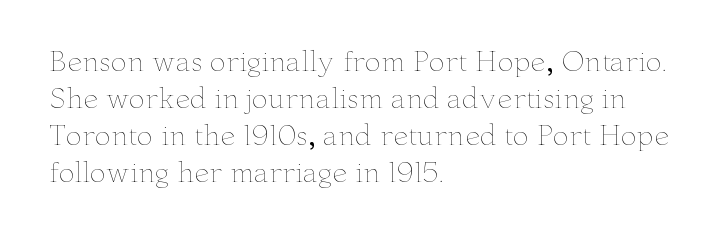
{"italic": "no", "bold": "no", "underline": "no", "align": "left", "line_spacing": "normal", "line_spacing_ratio": 1.37, "letter_spacing": "normal", "letter_spacing_em": 0.0, "glyph_px": 27}
